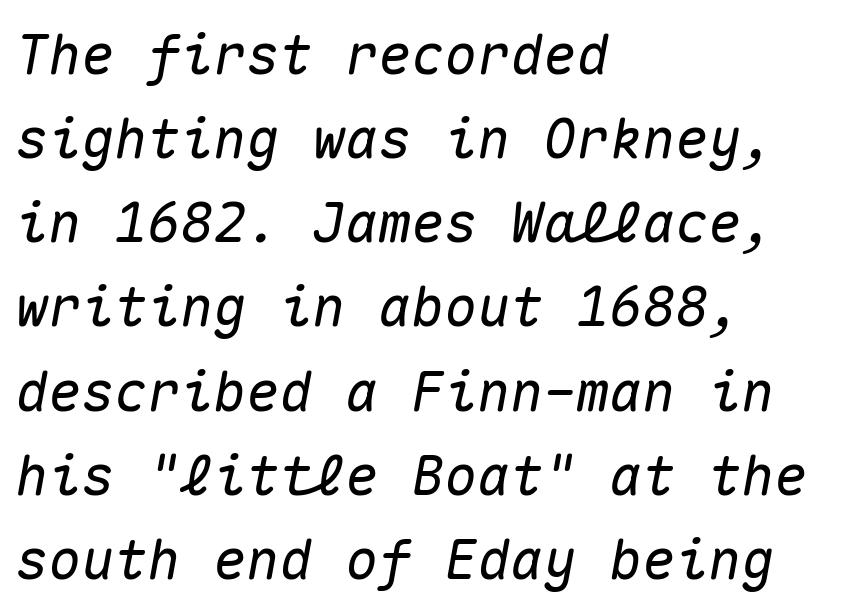
Letter spacing: default. All the whitespace from short lines collects on the right. No word sits above an underline. Slanted lettering throughout.
